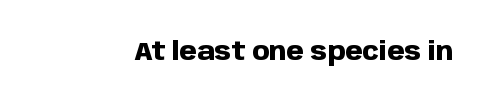
{"italic": "no", "bold": "yes", "underline": "no", "letter_spacing": "normal", "letter_spacing_em": 0.0, "glyph_px": 25}
